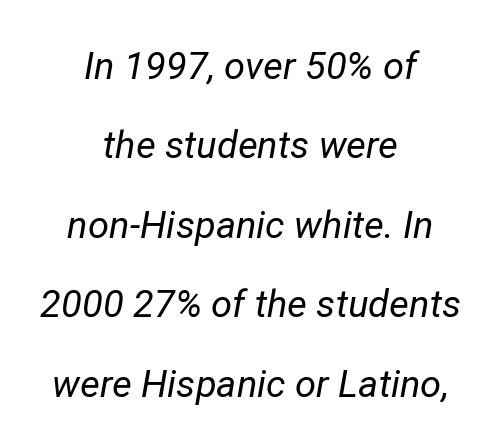
Any mark beneath the type? The region is blank. Alignment: centered. The face used here is proportionally spaced, like ordinary book or web type. Yep, that's italic — everything's leaning. The cut favours lightness, reaching ordinary text weight at its darkest.
